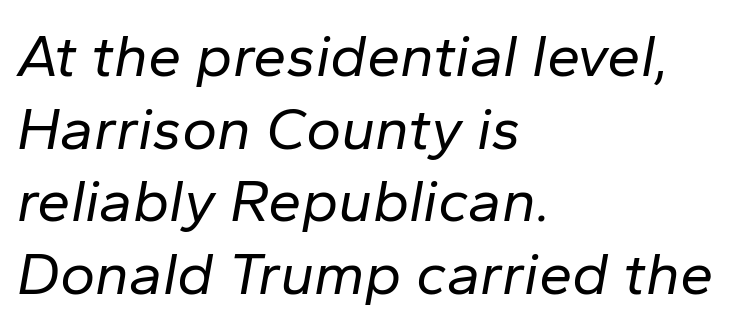
The image shows 60 px regular-weight type, italic (leaning right); set left-aligned, line spacing 1.21x, normal letter spacing, not underlined; low stroke contrast and a medium x-height.
